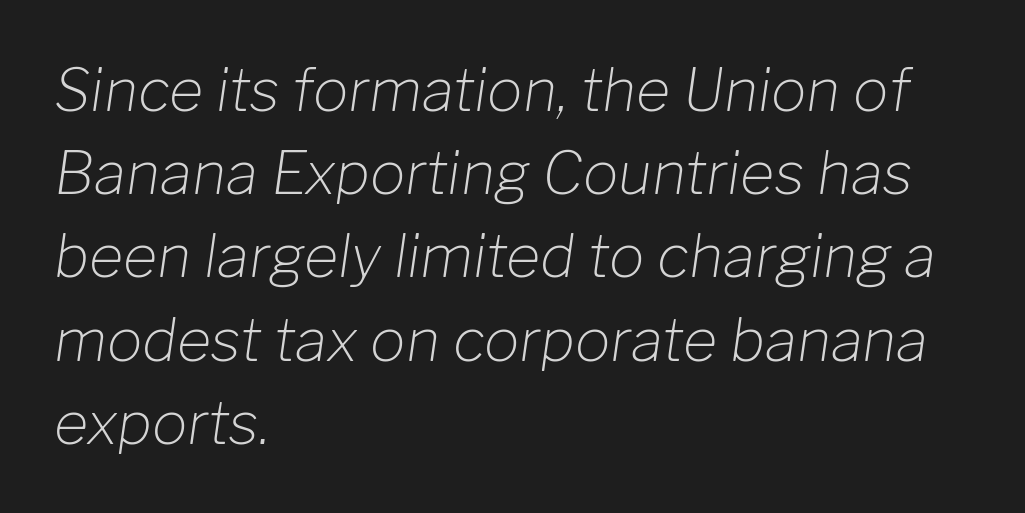
{"italic": "yes", "lean": "right", "slant_degrees": 8, "bold": "no", "weight": "light", "width": "normal", "stroke_contrast": "low", "x_height": "medium", "monospaced": "no", "underline": "no", "align": "left", "line_spacing": "normal", "line_spacing_ratio": 1.41, "letter_spacing": "normal", "letter_spacing_em": 0.0, "glyph_px": 59}
